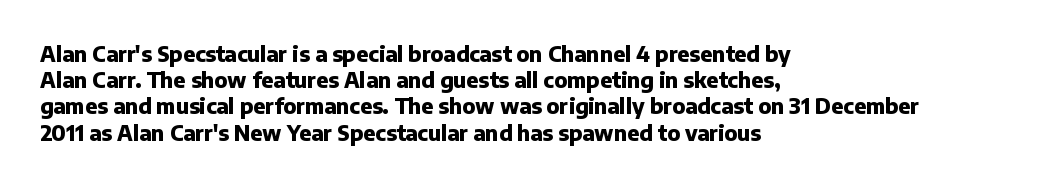
Q: Is the text bold? A: Yes.
Q: Is the text italic (slanted)? A: No, it is upright.
Q: Is the text underlined? A: No.
Q: How is the paragraph aligned? A: Left-aligned.
Q: Is the spacing between letters normal or unusually wide? A: Normal.
Q: Is the spacing between lines tight, normal or loose? A: Normal.
